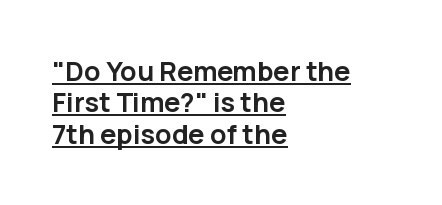
Q: Is the text bold? A: Yes.
Q: Is the text italic (slanted)? A: No, it is upright.
Q: Is the text underlined? A: Yes.
Q: How is the paragraph aligned? A: Left-aligned.
Q: Is the spacing between letters normal or unusually wide? A: Normal.
